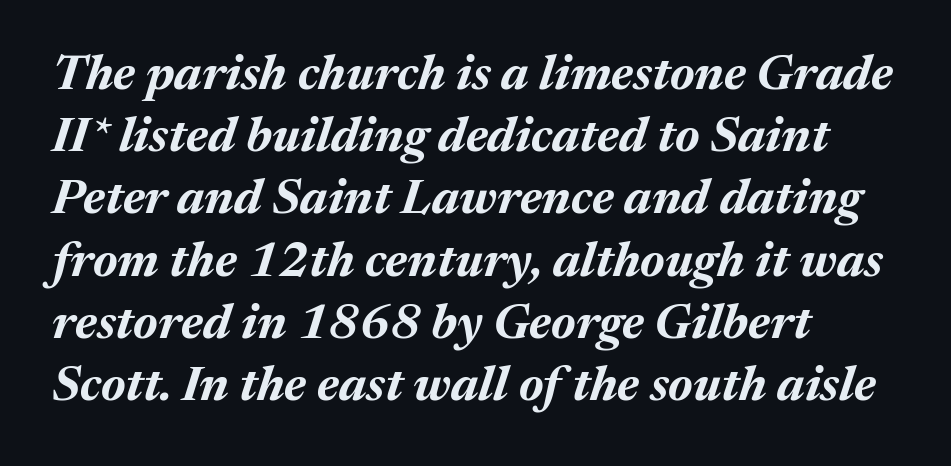
{"italic": "yes", "lean": "right", "slant_degrees": 17, "bold": "yes", "weight": "bold", "width": "normal", "stroke_contrast": "medium", "x_height": "medium", "monospaced": "no", "underline": "no", "align": "left", "line_spacing": "normal", "line_spacing_ratio": 1.27, "letter_spacing": "normal", "letter_spacing_em": 0.0, "glyph_px": 49}
